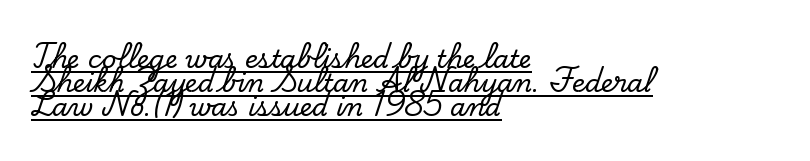
Q: Is the text italic (slanted)? A: Yes.
Q: Is the text underlined? A: Yes.
Q: How is the paragraph aligned? A: Left-aligned.
Q: Is the spacing between letters normal or unusually wide? A: Normal.
Q: Is the spacing between lines tight, normal or loose? A: Tight.
